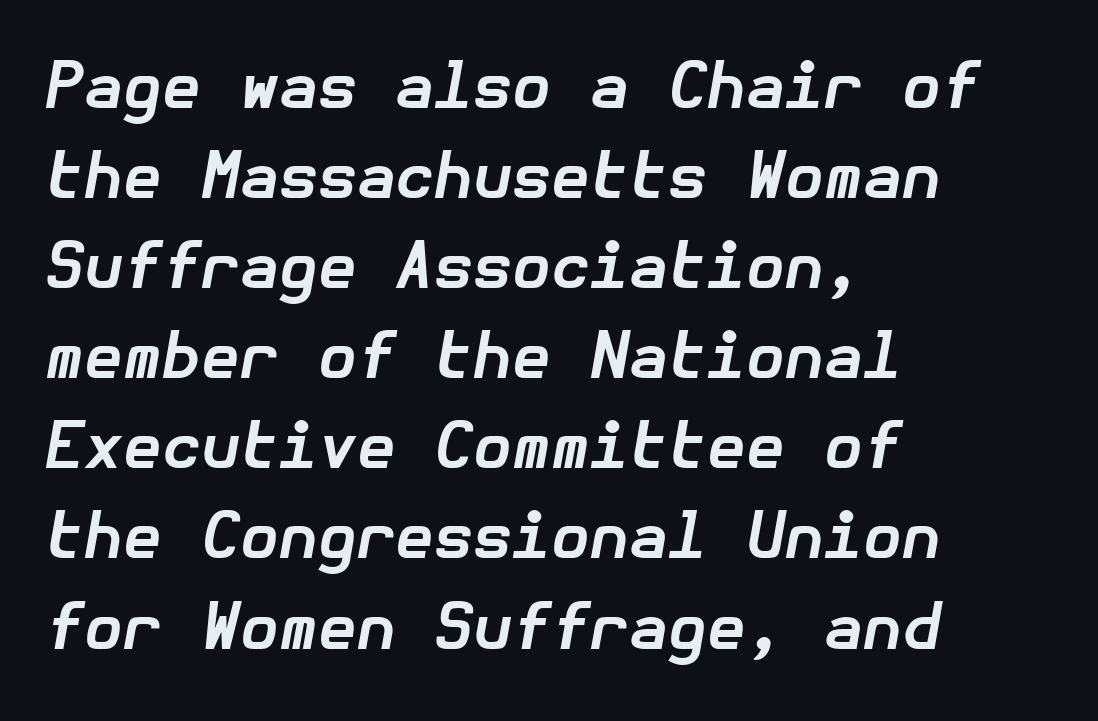
Emphasis by weight is at full strength: bold. The rendering anchors every line to the left-hand side. Default kerning and tracking; the words read as compact shapes. The rendering uses a moderate line-height, typical for paragraphs. The typography opts for an oblique posture over an upright one.
